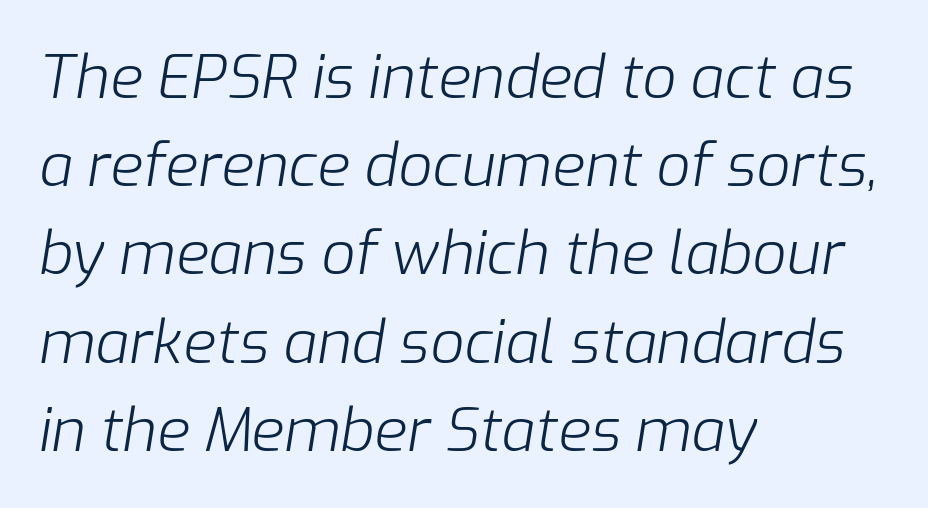
The lettering tilts uniformly, giving the passage an italic look. The specimen omits any rule beneath the text block's lines. Stems here are at most as thick as an everyday book face. Proportional: the letters do not fall into vertical columns.
